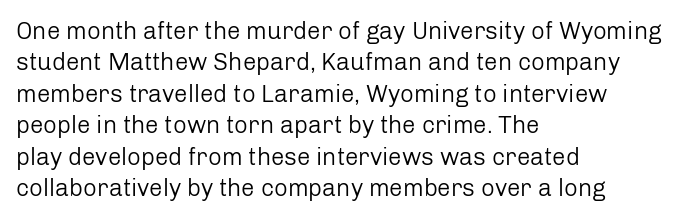
Q: Is the text bold? A: No.
Q: Is the text italic (slanted)? A: No, it is upright.
Q: Is the text underlined? A: No.
Q: How is the paragraph aligned? A: Left-aligned.
Q: Is the spacing between letters normal or unusually wide? A: Normal.
Q: Is the spacing between lines tight, normal or loose? A: Normal.
